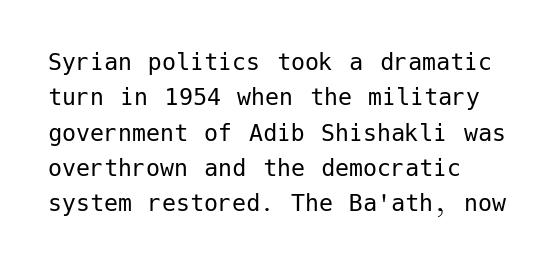
The image shows 28 px regular-weight sans-serif type, upright; set left-aligned, normal line spacing (1.26x), normal letter spacing, not underlined; low stroke contrast and a medium x-height.
